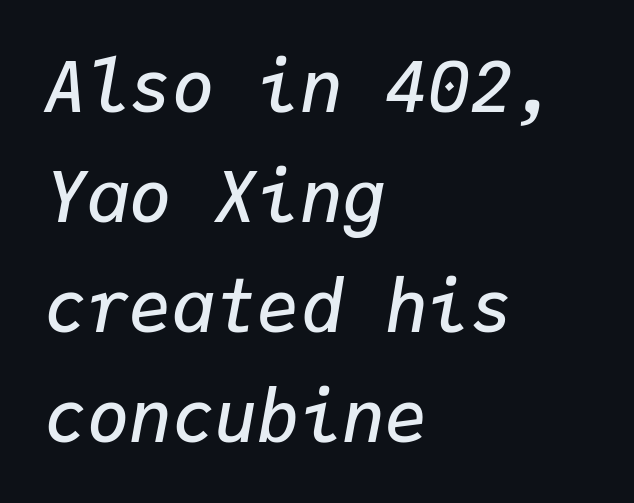
Q: Is the text bold? A: Semi-bold.
Q: Is the text italic (slanted)? A: Yes, it leans right by about 9 degrees.
Q: Is the text underlined? A: No.
Q: How is the paragraph aligned? A: Left-aligned.
Q: Is the spacing between letters normal or unusually wide? A: Normal.
Q: Is the spacing between lines tight, normal or loose? A: Normal.
Q: Width (condensed, normal, or wide)? A: Normal.
Q: Stroke contrast? A: Low.
Q: x-height? A: Medium.
Q: Monospaced? A: Yes.
